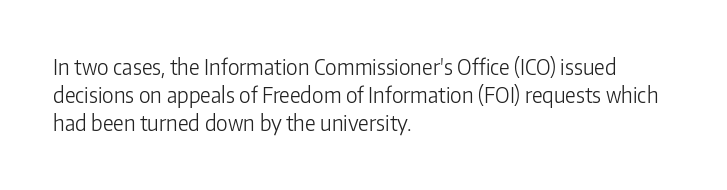
{"italic": "no", "bold": "no", "underline": "no", "align": "left", "line_spacing": "normal", "line_spacing_ratio": 1.34, "letter_spacing": "normal", "letter_spacing_em": 0.0, "glyph_px": 21}
